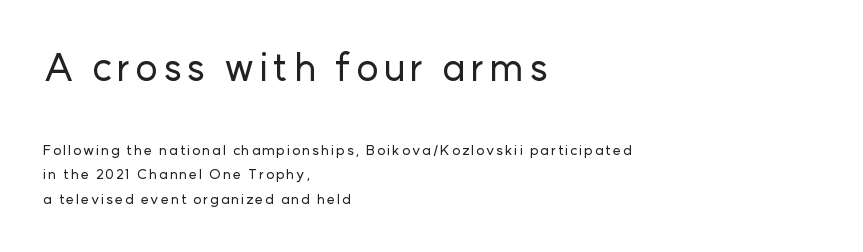
This sample uses an upright cut, with every glyph sitting square on the baseline. In this sample the first text group is rendered at the bigger scale. These lines stack with their left ends in a neat column. Descender tails drop into unmarked territory.
